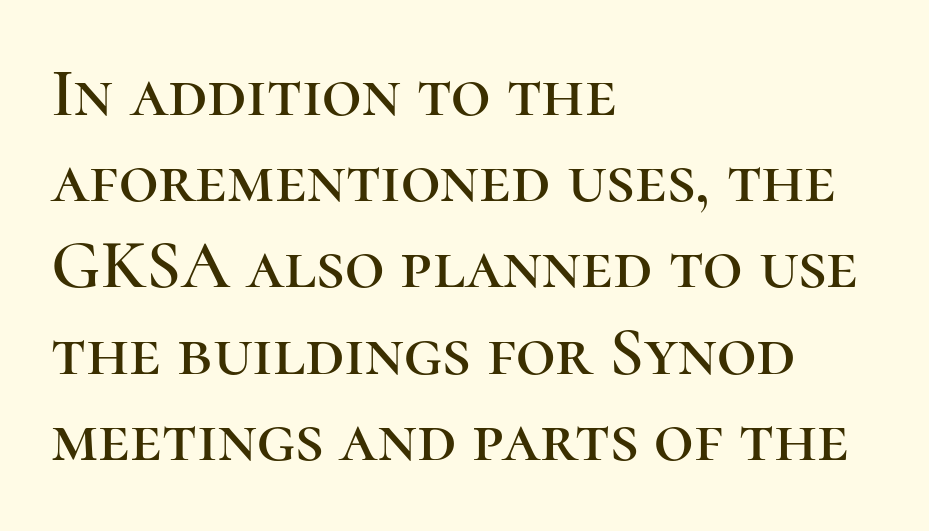
The image shows 69 px serif type, upright; set left-aligned, normal line spacing (1.25x), normal letter spacing, not underlined; high stroke contrast and a medium x-height.
